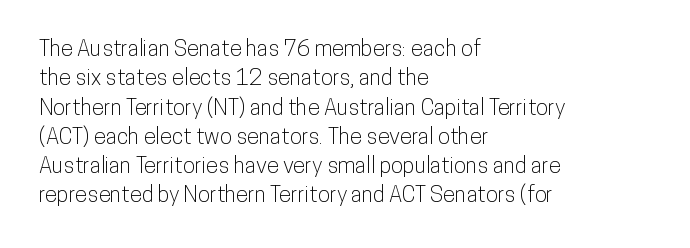
The image shows 22 px text type, upright; set left-aligned, normal line spacing (1.33x), normal letter spacing, not underlined.
